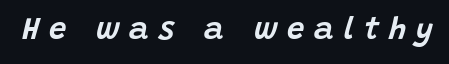
Q: Is the text italic (slanted)? A: Yes, it leans right by about 15 degrees.
Q: Is the text underlined? A: No.
Q: Is the spacing between letters normal or unusually wide? A: Unusually wide.
Q: Width (condensed, normal, or wide)? A: Normal.
Q: Stroke contrast? A: Low.
Q: x-height? A: Large.
Q: Monospaced? A: No.
